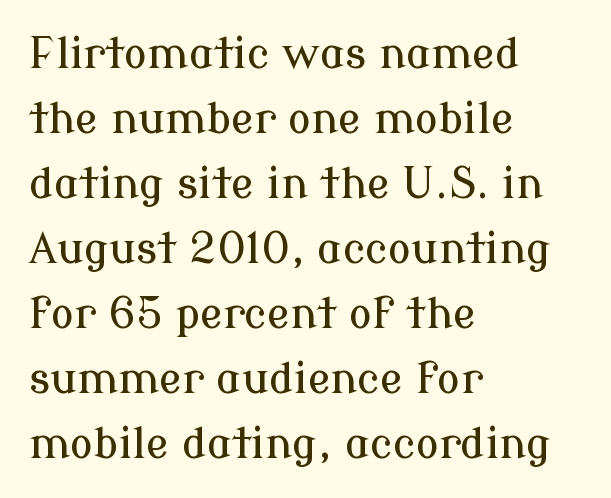
Q: Is the text italic (slanted)? A: No, it is upright.
Q: Is the typeface a serif or a sans-serif typeface? A: Serif.
Q: Is the text underlined? A: No.
Q: How is the paragraph aligned? A: Left-aligned.
Q: Is the spacing between letters normal or unusually wide? A: Normal.
Q: Is the spacing between lines tight, normal or loose? A: Normal.
Q: Width (condensed, normal, or wide)? A: Normal.
Q: Stroke contrast? A: Low.
Q: x-height? A: Medium.
Q: Monospaced? A: No.
